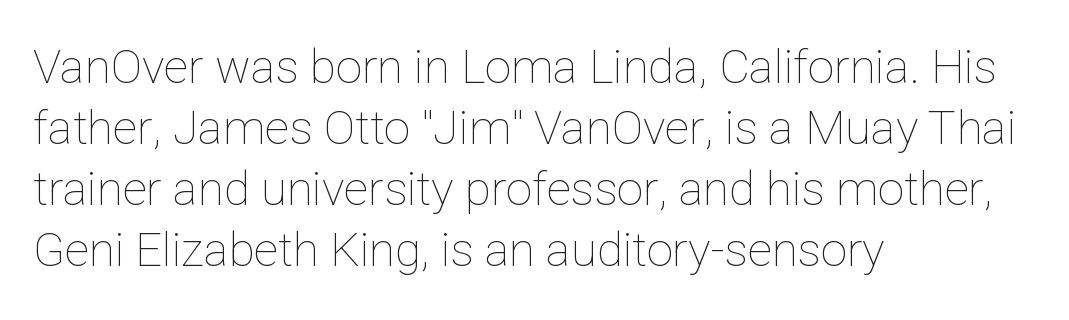
Q: Is the text bold? A: No.
Q: Is the text italic (slanted)? A: No, it is upright.
Q: Is the text underlined? A: No.
Q: How is the paragraph aligned? A: Left-aligned.
Q: Is the spacing between letters normal or unusually wide? A: Normal.
Q: Is the spacing between lines tight, normal or loose? A: Normal.
Q: Width (condensed, normal, or wide)? A: Normal.
Q: Stroke contrast? A: Low.
Q: x-height? A: Medium.
Q: Monospaced? A: No.
